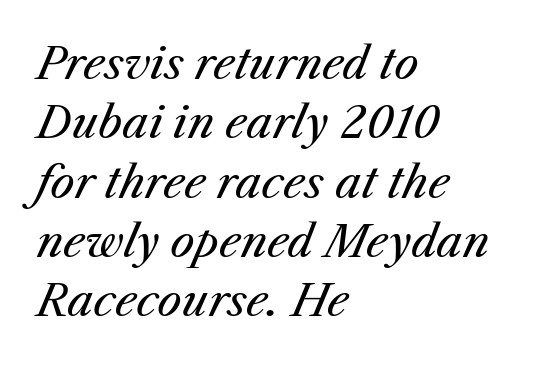
Q: Is the text bold? A: No.
Q: Is the text italic (slanted)? A: Yes, it leans right by about 25 degrees.
Q: Is the text underlined? A: No.
Q: How is the paragraph aligned? A: Left-aligned.
Q: Is the spacing between letters normal or unusually wide? A: Normal.
Q: Is the spacing between lines tight, normal or loose? A: Normal.
Q: Width (condensed, normal, or wide)? A: Normal.
Q: Stroke contrast? A: Medium.
Q: x-height? A: Medium.
Q: Monospaced? A: No.
